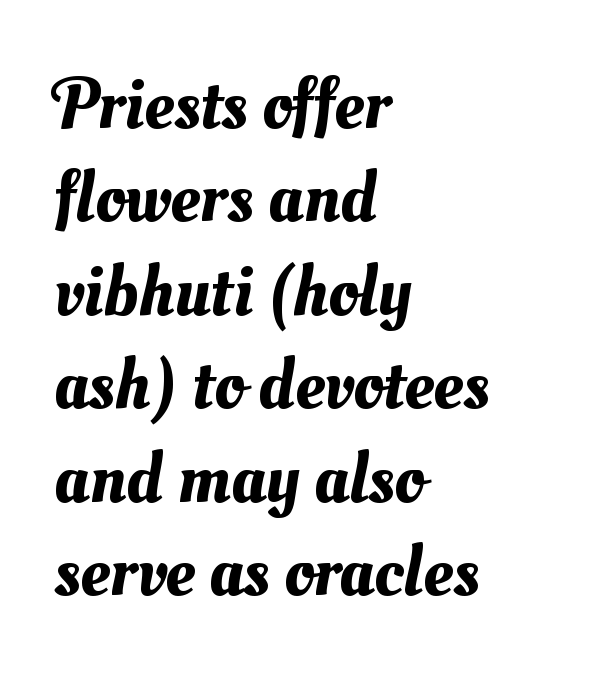
Q: Is the text underlined? A: No.
Q: How is the paragraph aligned? A: Left-aligned.
Q: Is the spacing between letters normal or unusually wide? A: Normal.
Q: Is the spacing between lines tight, normal or loose? A: Normal.
Q: Width (condensed, normal, or wide)? A: Normal.
Q: Stroke contrast? A: Medium.
Q: x-height? A: Small.
Q: Monospaced? A: No.
